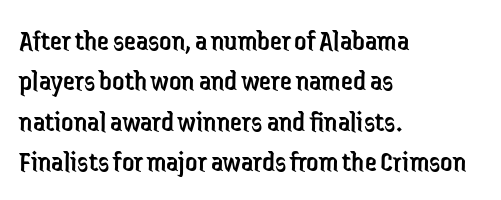
Regarding serifs, this sample does without them. Ink coverage per letter is moderate at most. Underline: absent. The rows are spaced the way most documents space them.
